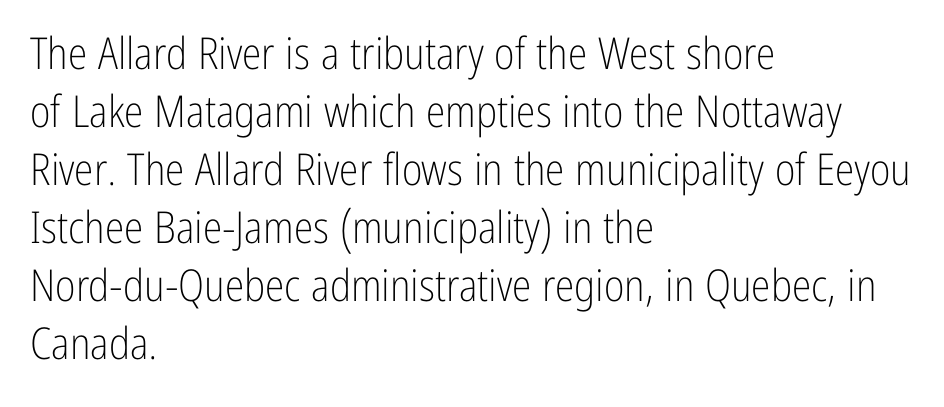
{"serif": "no", "italic": "no", "bold": "no", "weight": "light", "width": "condensed", "stroke_contrast": "low", "x_height": "medium", "monospaced": "no", "underline": "no", "align": "left", "line_spacing": "normal", "line_spacing_ratio": 1.32, "letter_spacing": "normal", "letter_spacing_em": 0.0, "glyph_px": 44}
